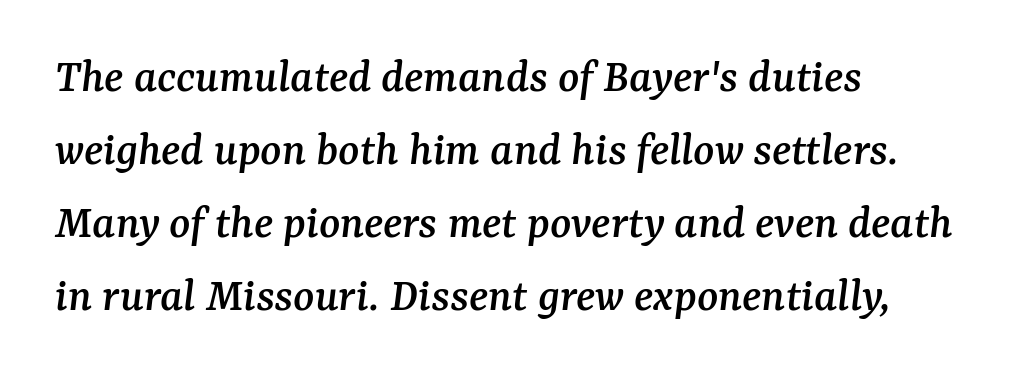
The image shows 49 px serif type, italic (leaning right); set left-aligned, normal line spacing (1.49x), normal letter spacing, not underlined; medium stroke contrast and a medium x-height.
